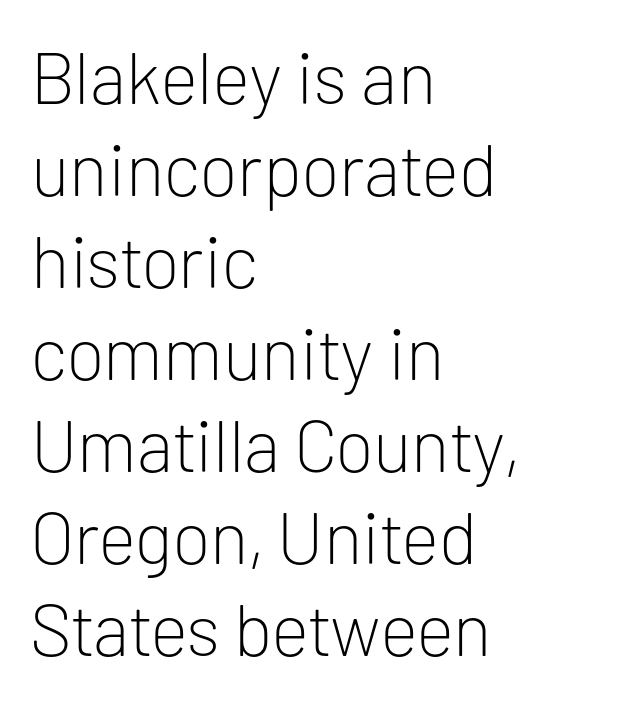
Q: Is the text bold? A: No.
Q: Is the text italic (slanted)? A: No, it is upright.
Q: Is the typeface a serif or a sans-serif typeface? A: Sans-serif.
Q: Is the text underlined? A: No.
Q: How is the paragraph aligned? A: Left-aligned.
Q: Is the spacing between letters normal or unusually wide? A: Normal.
Q: Is the spacing between lines tight, normal or loose? A: Normal.
Q: Width (condensed, normal, or wide)? A: Normal.
Q: Stroke contrast? A: Low.
Q: x-height? A: Medium.
Q: Monospaced? A: No.
